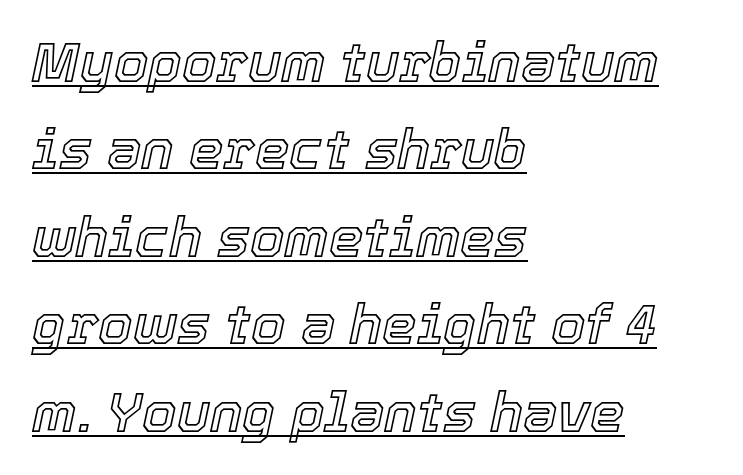
{"italic": "yes", "lean": "right", "slant_degrees": 12, "width": "normal", "x_height": "medium", "monospaced": "no", "underline": "yes", "align": "left", "line_spacing": "normal", "line_spacing_ratio": 1.59, "letter_spacing": "normal", "letter_spacing_em": 0.0, "glyph_px": 55}
